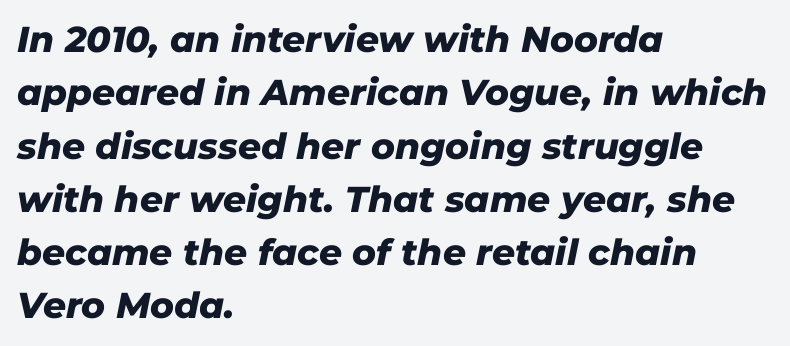
{"italic": "yes", "lean": "right", "slant_degrees": 11, "bold": "yes", "weight": "heavy", "width": "normal", "stroke_contrast": "low", "x_height": "medium", "monospaced": "no", "underline": "no", "align": "left", "line_spacing": "normal", "line_spacing_ratio": 1.48, "letter_spacing": "normal", "letter_spacing_em": 0.0, "glyph_px": 36}
